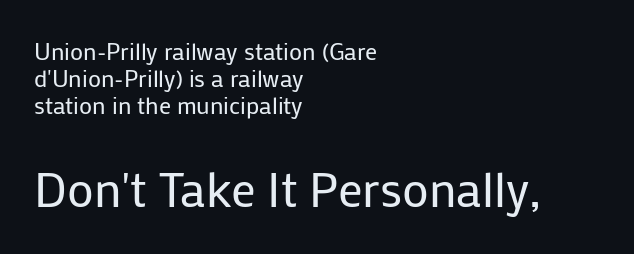
The image shows 49 px regular-weight sans-serif type, upright; set left-aligned, tight line spacing (1.13x), normal letter spacing, not underlined; the second (bottom) block is 2.04x larger; low stroke contrast and a medium x-height.
